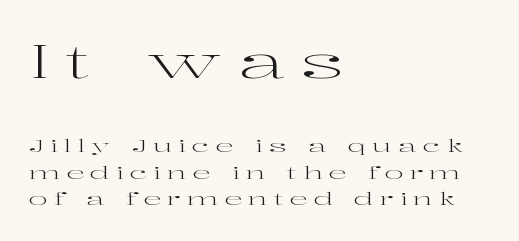
The tracking jumps out immediately: characters are airy and widely separated. No word sits above an underline. The weight tops out at a normal text grade. The vertical gap from one line to the next is medium.
